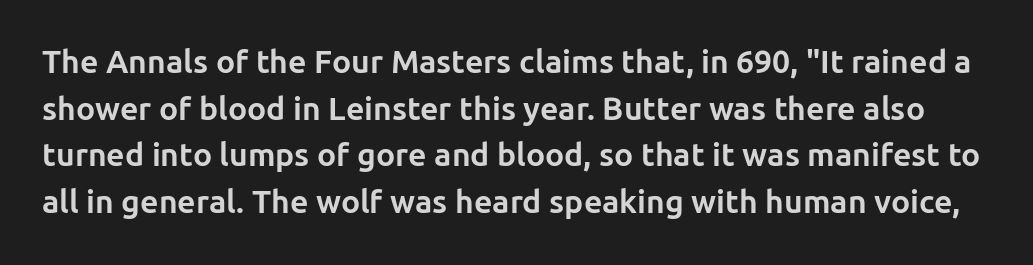
These words are printed bold, with thick strokes throughout. If you drew a line through each stem, it would be perfectly vertical. The rendering shows plain stroke endings on the letterforms — a sans-serif design. This sample has the flowing, uneven cadence of proportional lettering. The strip under each line holds only bare page.
